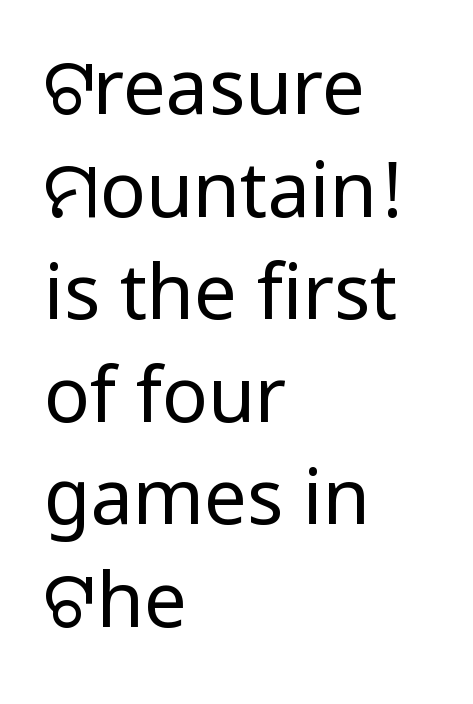
The image shows 76 px regular-weight sans-serif type, upright; set left-aligned, normal line spacing (1.35x), normal letter spacing, not underlined; low stroke contrast and a medium x-height.
